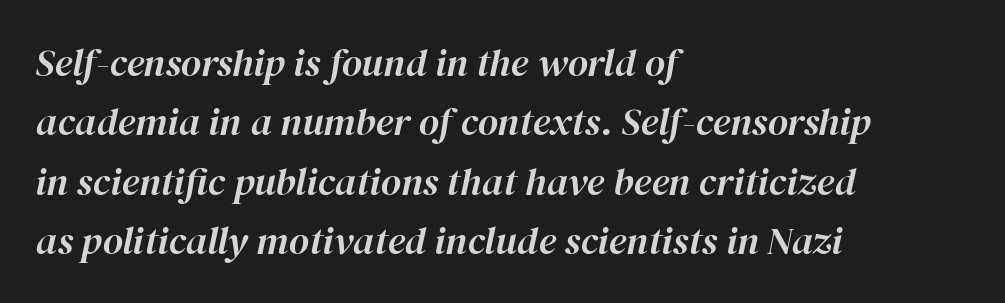
{"italic": "yes", "lean": "right", "slant_degrees": 12, "width": "normal", "stroke_contrast": "high", "x_height": "medium", "monospaced": "no", "underline": "no", "align": "left", "line_spacing": "normal", "line_spacing_ratio": 1.52, "letter_spacing": "normal", "letter_spacing_em": 0.0, "glyph_px": 39}
